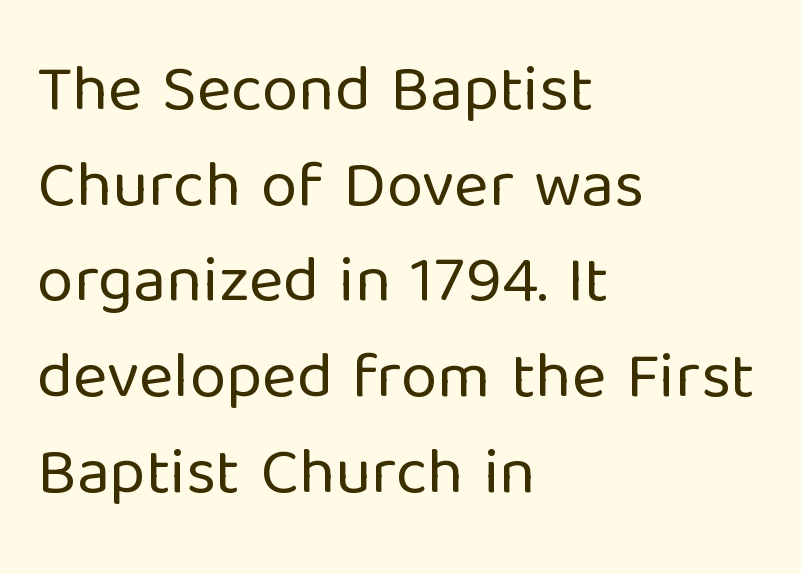
Q: Is the text bold? A: No.
Q: Is the text italic (slanted)? A: No, it is upright.
Q: Is the typeface a serif or a sans-serif typeface? A: Sans-serif.
Q: Is the text underlined? A: No.
Q: How is the paragraph aligned? A: Left-aligned.
Q: Is the spacing between letters normal or unusually wide? A: Normal.
Q: Is the spacing between lines tight, normal or loose? A: Normal.
Q: Width (condensed, normal, or wide)? A: Normal.
Q: Stroke contrast? A: Low.
Q: x-height? A: Medium.
Q: Monospaced? A: No.
